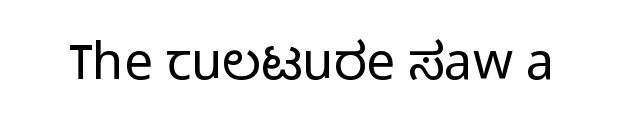
{"serif": "no", "italic": "no", "bold": "no", "weight": "light", "width": "normal", "stroke_contrast": "low", "x_height": "medium", "monospaced": "no", "underline": "no", "letter_spacing": "normal", "letter_spacing_em": 0.0, "glyph_px": 51}
